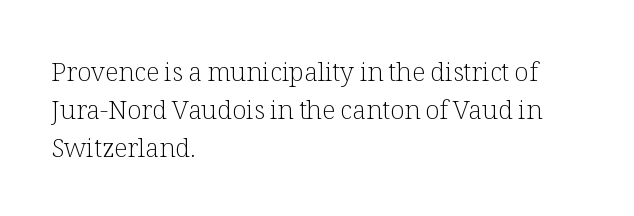
The image shows 26 px text type, upright; set left-aligned, normal line spacing (1.46x), normal letter spacing, not underlined.
